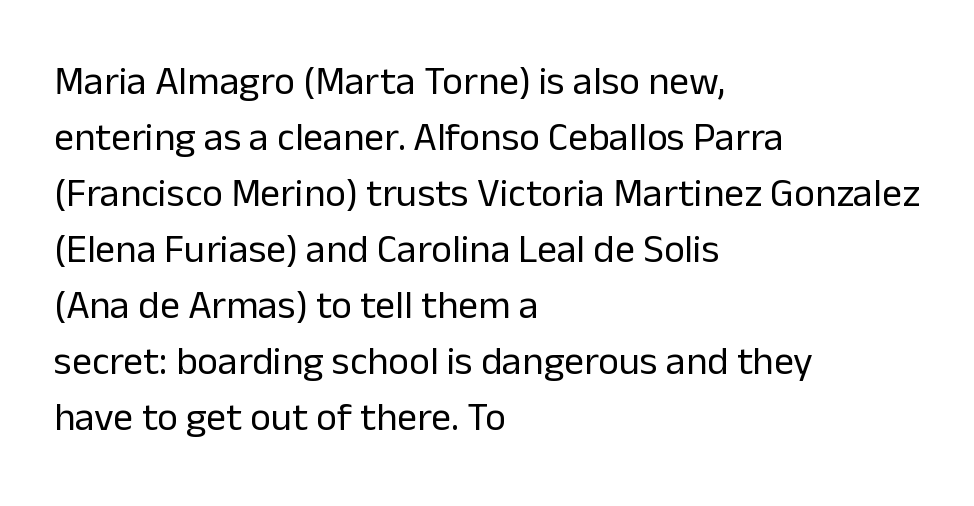
Q: Is the text bold? A: No.
Q: Is the text italic (slanted)? A: No, it is upright.
Q: Is the typeface a serif or a sans-serif typeface? A: Sans-serif.
Q: Is the text underlined? A: No.
Q: How is the paragraph aligned? A: Left-aligned.
Q: Is the spacing between letters normal or unusually wide? A: Normal.
Q: Is the spacing between lines tight, normal or loose? A: Normal.
Q: Width (condensed, normal, or wide)? A: Normal.
Q: Stroke contrast? A: Low.
Q: x-height? A: Medium.
Q: Monospaced? A: No.
